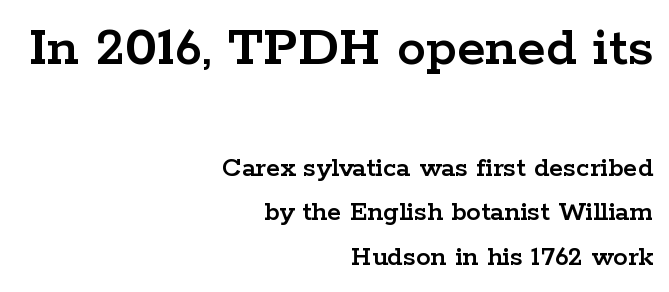
The image shows 58 px wide serif type, upright; set right-aligned, normal line spacing (1.54x), normal letter spacing, not underlined; the first (top) block is 2.0x larger; low stroke contrast and a medium x-height.
